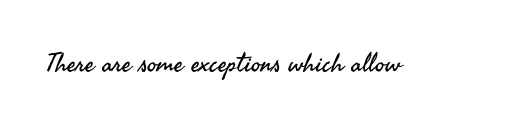
Decoration check: the copy has no underline. The gaps between neighbouring characters are ordinary and unremarkable. Bold? No — there's no thickening of the strokes.
